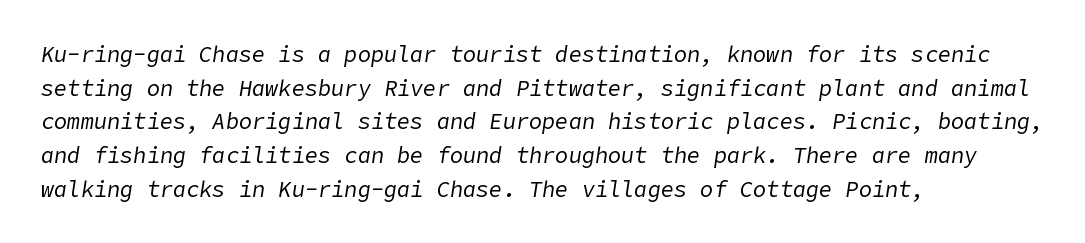
One glance says typical: line gaps are just what's usual. On a weight scale, this lands at 450 or below. Yep, that's italic — everything's leaning. Characters follow at the spacing the type designer built in. Letters rest on an invisible, unmarked baseline. Line beginnings align vertically; line endings do not.
